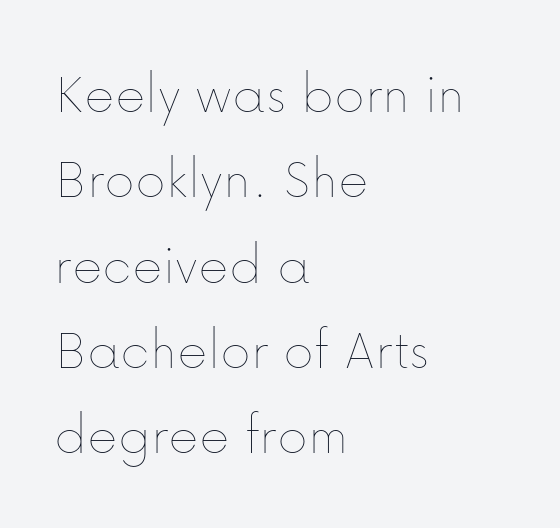
The area under the type is left untouched. Here the glyphs are tracked normally, forming tight word shapes. Weight: not bold — regular or lighter. The paragraph shown leans on its left margin.
